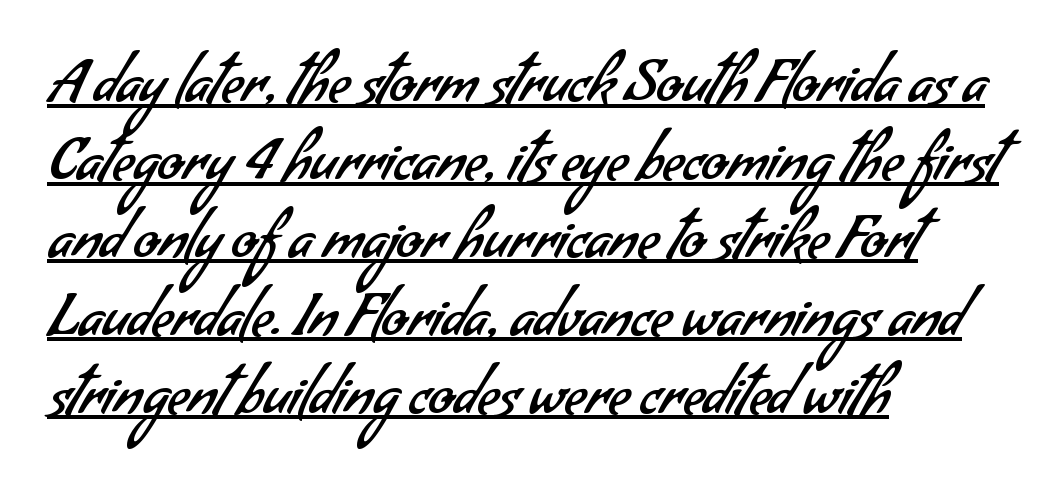
The characters display no serif detailing; their extremities are plain. Horizontal alignment here is leftward, the default for most running prose. The rendering keeps characters at their native spacing. How would I describe the line gaps? Plain and ordinary.
